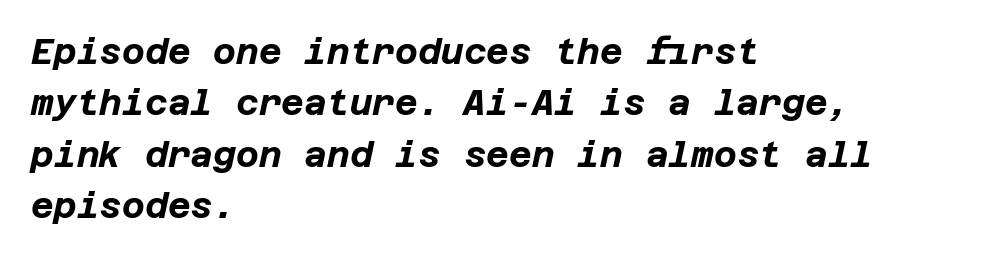
Q: Is the text bold? A: Yes.
Q: Is the text italic (slanted)? A: Yes, it leans right by about 12 degrees.
Q: Is the text underlined? A: No.
Q: How is the paragraph aligned? A: Left-aligned.
Q: Is the spacing between letters normal or unusually wide? A: Normal.
Q: Is the spacing between lines tight, normal or loose? A: Normal.
Q: Width (condensed, normal, or wide)? A: Normal.
Q: Stroke contrast? A: Low.
Q: x-height? A: Large.
